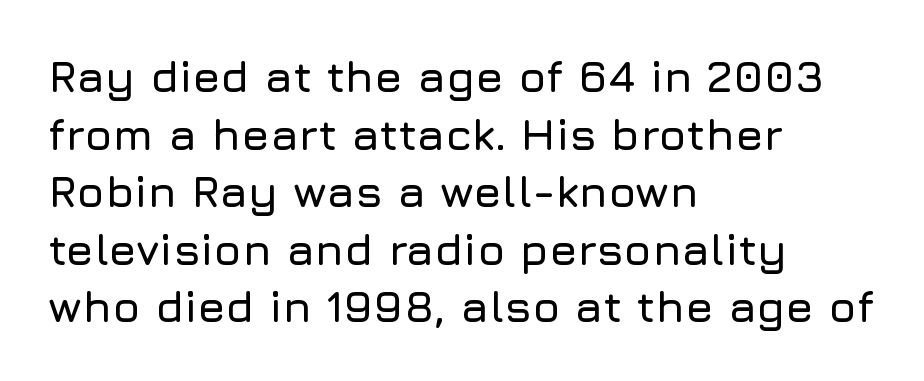
{"serif": "no", "italic": "no", "width": "normal", "stroke_contrast": "low", "x_height": "medium", "monospaced": "no", "underline": "no", "align": "left", "line_spacing": "normal", "line_spacing_ratio": 1.28, "letter_spacing": "normal", "letter_spacing_em": 0.0, "glyph_px": 45}
